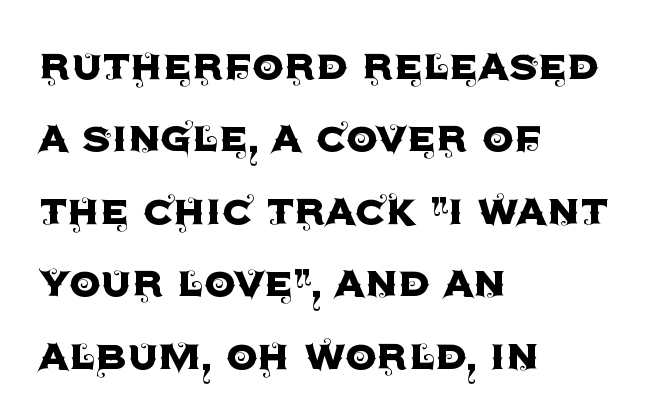
This sample uses plain, unmodified letter spacing. Quick note: not italic, upright. These lines are rendered in a variable-pitch font. In terms of letterform style, serifs are entirely absent. Each line starts at the same left margin while the right side varies. Interline gaps are of average width in this sample.
